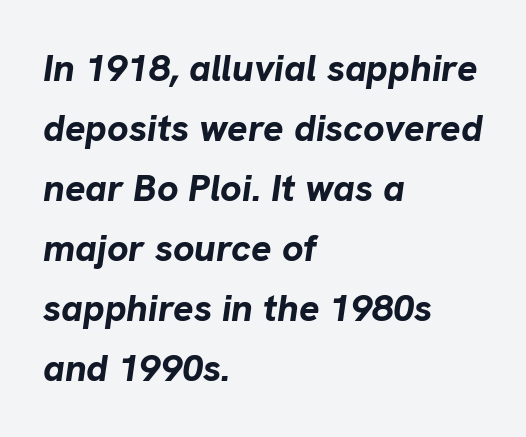
Compared with typical paragraphs, the rows here are spaced about the same. These lines keep a tight, regular rhythm from letter to letter. The passage shown is typed in a proportional face where columns would drift. Would a proofreader flag this as italicized? Yes. Lines of text with bare space underneath. The rendering anchors every line to the left-hand side.
